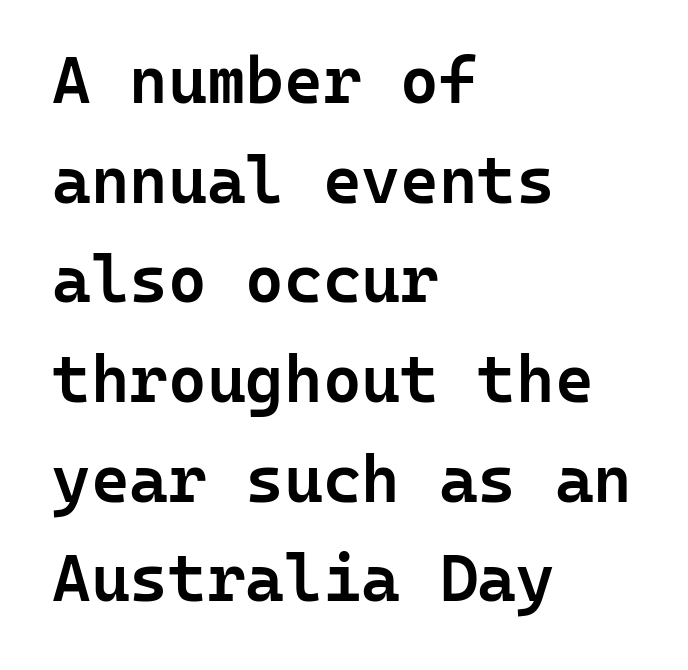
The image shows 66 px semibold sans-serif type, upright, monospaced; set left-aligned, normal line spacing (1.51x), normal letter spacing, not underlined; low stroke contrast and a medium x-height.
